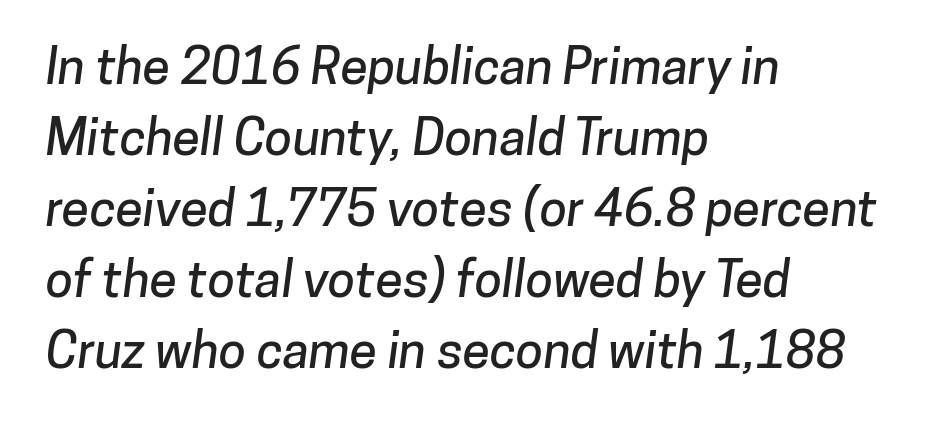
The image shows 50 px sans-serif type; set left-aligned, normal line spacing (1.42x), normal letter spacing, not underlined; low stroke contrast and a medium x-height.
